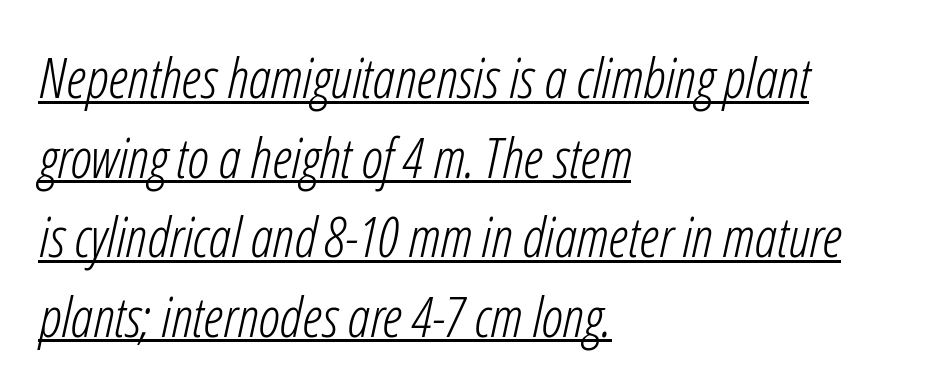
What stands out about the letter spacing? Nothing — it is the standard amount. The text block is weighted toward the left margin, trailing off unevenly rightward. No chunkiness to these letters — they're not bold. The specimen reads as italic at a glance. What's the leading like? Ordinary, nothing unusual.
